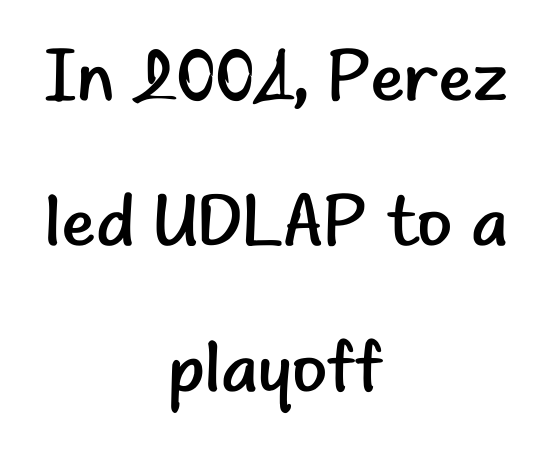
The strip under each line holds only bare page. Varying glyph widths throughout — classic text-font behaviour. Do the letters lean? They stand straight. The text block is weighted toward neither margin, spreading evenly from the middle. A sans-serif font was chosen for this passage.
